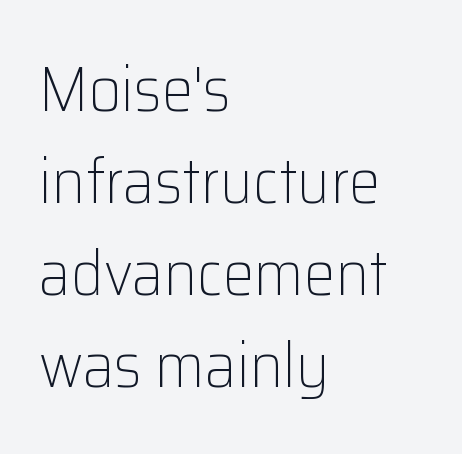
{"serif": "no", "italic": "no", "bold": "no", "weight": "light", "width": "normal", "stroke_contrast": "low", "x_height": "medium", "monospaced": "no", "underline": "no", "align": "left", "line_spacing": "normal", "line_spacing_ratio": 1.46, "letter_spacing": "normal", "letter_spacing_em": 0.0, "glyph_px": 63}
